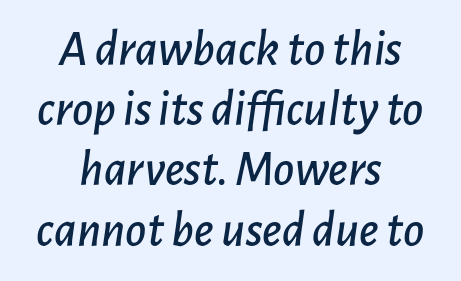
{"italic": "yes", "lean": "right", "slant_degrees": 7, "width": "normal", "stroke_contrast": "low", "x_height": "medium", "monospaced": "no", "underline": "no", "align": "center", "line_spacing_ratio": 1.18, "letter_spacing": "normal", "letter_spacing_em": 0.0, "glyph_px": 51}
